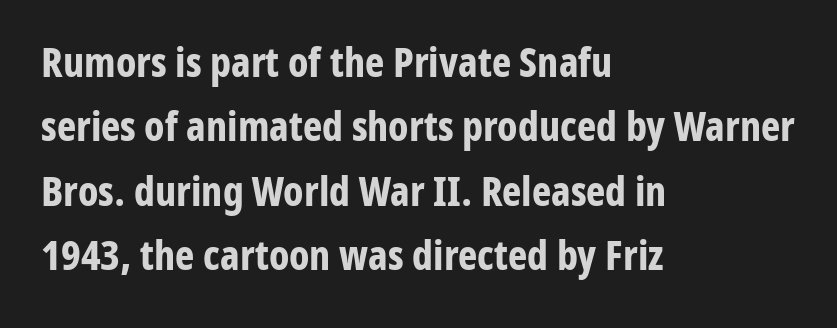
The image shows 41 px bold, condensed sans-serif type, upright; set left-aligned, normal line spacing (1.57x), normal letter spacing, not underlined; low stroke contrast and a medium x-height.
